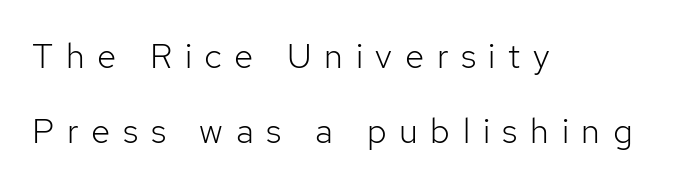
Q: Is the text bold? A: No.
Q: Is the text italic (slanted)? A: No, it is upright.
Q: Is the typeface a serif or a sans-serif typeface? A: Sans-serif.
Q: Is the text underlined? A: No.
Q: How is the paragraph aligned? A: Left-aligned.
Q: Is the spacing between letters normal or unusually wide? A: Unusually wide.
Q: Is the spacing between lines tight, normal or loose? A: Loose.
Q: Width (condensed, normal, or wide)? A: Normal.
Q: Stroke contrast? A: Low.
Q: x-height? A: Medium.
Q: Monospaced? A: No.
